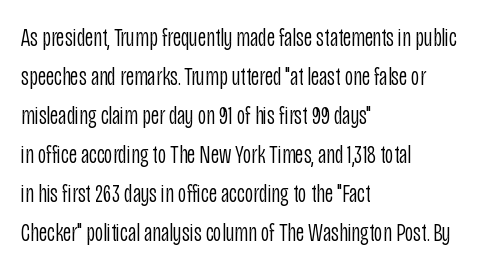
Each new line begins a customary step beneath the previous one. Students, note that the glyphs here touch the page at normal intervals. Letters rest on an invisible, unmarked baseline. Posture: upright roman.
